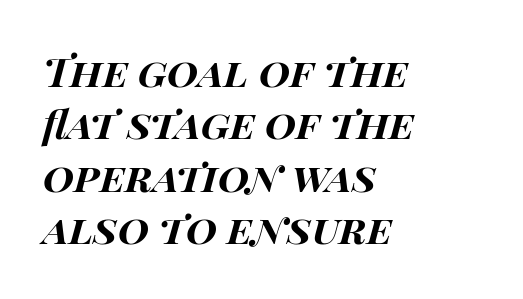
{"italic": "yes", "lean": "right", "slant_degrees": 14, "bold": "yes", "weight": "bold", "width": "wide", "stroke_contrast": "high", "x_height": "large", "monospaced": "no", "underline": "no", "align": "left", "line_spacing": "normal", "line_spacing_ratio": 1.31, "letter_spacing": "normal", "letter_spacing_em": 0.0, "glyph_px": 40}
